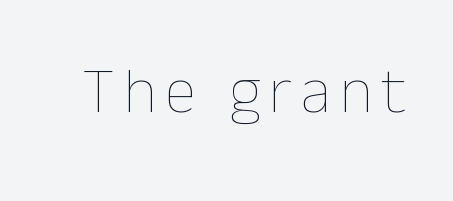
Tall strokes in this sample are plumb rather than angled. The passage shown is not bold in any degree. Clear beneath every line of the passage. Do the characters align in a grid? No, the font is proportional.
